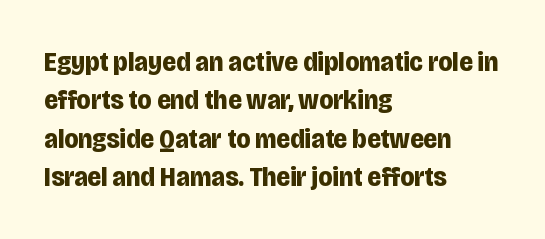
Horizontal bands of white between lines are of average thickness. Default kerning and tracking; the words read as compact shapes. Observe the absence of serifs on each vertical stroke in this sample. Horizontally, the lines are justified to the leading edge only.
